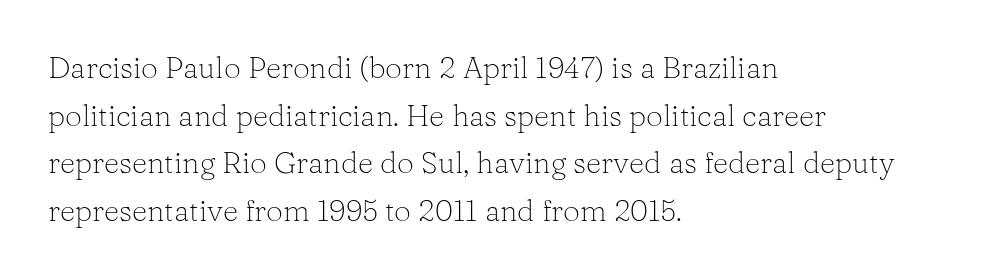
Q: Is the text bold? A: No.
Q: Is the text italic (slanted)? A: No, it is upright.
Q: Is the typeface a serif or a sans-serif typeface? A: Serif.
Q: Is the text underlined? A: No.
Q: How is the paragraph aligned? A: Left-aligned.
Q: Is the spacing between letters normal or unusually wide? A: Normal.
Q: Is the spacing between lines tight, normal or loose? A: Normal.
Q: Width (condensed, normal, or wide)? A: Normal.
Q: Stroke contrast? A: Low.
Q: x-height? A: Medium.
Q: Monospaced? A: No.
